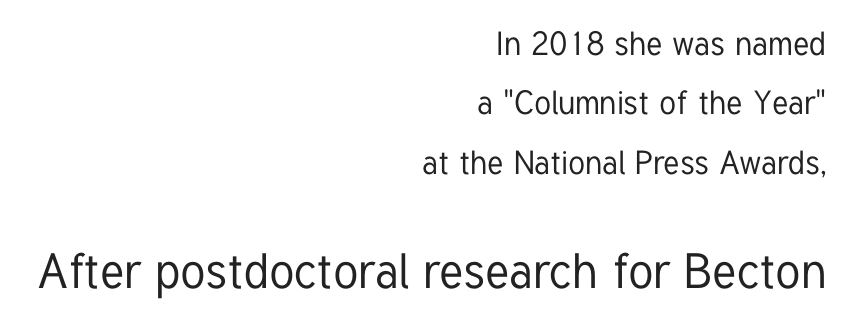
{"serif": "no", "italic": "no", "width": "condensed", "stroke_contrast": "low", "x_height": "medium", "monospaced": "no", "underline": "no", "align": "right", "line_spacing_ratio": 1.8, "letter_spacing": "normal", "letter_spacing_em": 0.0, "larger_block": "second", "size_ratio": 1.48, "glyph_px": 49}
